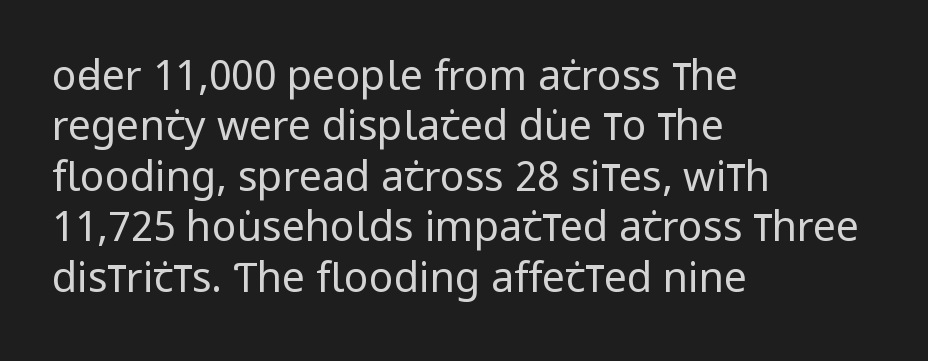
{"serif": "no", "italic": "no", "bold": "no", "weight": "regular", "width": "condensed", "stroke_contrast": "low", "x_height": "large", "monospaced": "no", "underline": "no", "align": "left", "line_spacing_ratio": 1.23, "letter_spacing": "normal", "letter_spacing_em": 0.0, "glyph_px": 41}
